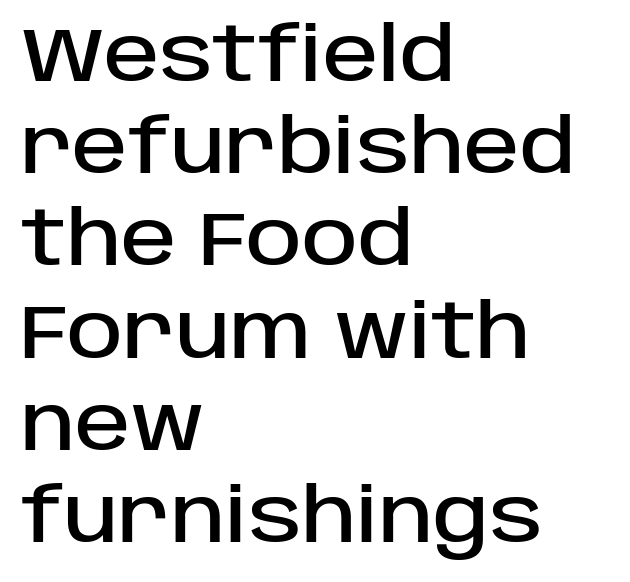
Q: Is the text italic (slanted)? A: No, it is upright.
Q: Is the typeface a serif or a sans-serif typeface? A: Sans-serif.
Q: Is the text underlined? A: No.
Q: How is the paragraph aligned? A: Left-aligned.
Q: Is the spacing between letters normal or unusually wide? A: Normal.
Q: Width (condensed, normal, or wide)? A: Normal.
Q: Stroke contrast? A: Low.
Q: x-height? A: Large.
Q: Monospaced? A: No.
